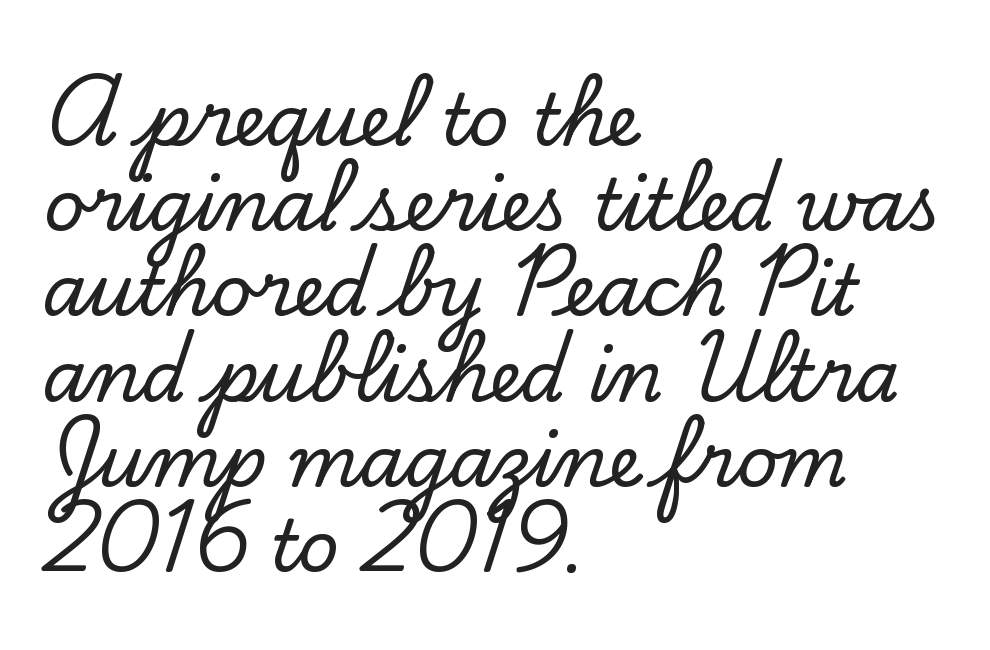
{"serif": "yes", "width": "normal", "stroke_contrast": "low", "x_height": "small", "monospaced": "no", "underline": "no", "align": "left", "line_spacing_ratio": 1.2, "letter_spacing": "normal", "letter_spacing_em": 0.0, "glyph_px": 71}
